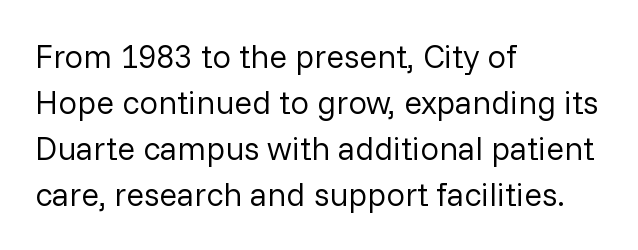
Q: Is the text bold? A: No.
Q: Is the text italic (slanted)? A: No, it is upright.
Q: Is the typeface a serif or a sans-serif typeface? A: Sans-serif.
Q: Is the text underlined? A: No.
Q: How is the paragraph aligned? A: Left-aligned.
Q: Is the spacing between letters normal or unusually wide? A: Normal.
Q: Is the spacing between lines tight, normal or loose? A: Normal.
Q: Width (condensed, normal, or wide)? A: Normal.
Q: Stroke contrast? A: Low.
Q: x-height? A: Medium.
Q: Monospaced? A: No.
